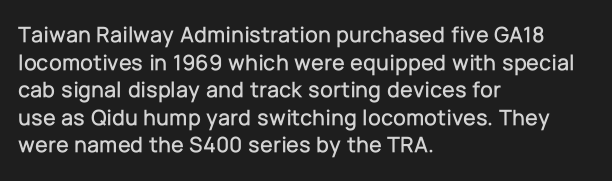
{"italic": "no", "underline": "no", "align": "left", "line_spacing_ratio": 1.2, "letter_spacing": "normal", "letter_spacing_em": 0.0, "glyph_px": 23}
